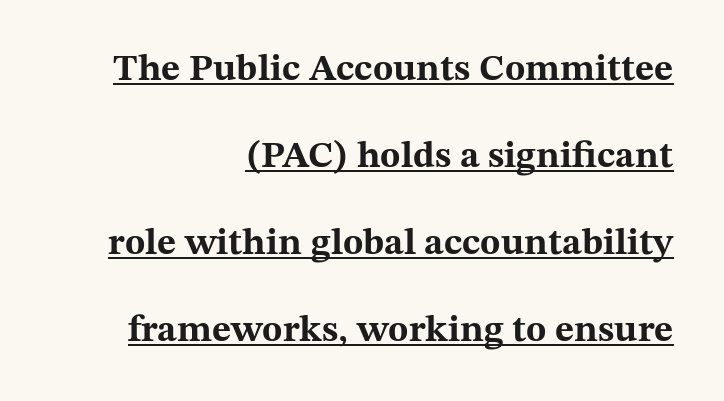
{"serif": "yes", "italic": "no", "bold": "yes", "weight": "bold", "width": "wide", "stroke_contrast": "medium", "x_height": "medium", "monospaced": "no", "underline": "yes", "align": "right", "line_spacing": "loose", "line_spacing_ratio": 2.35, "letter_spacing": "normal", "letter_spacing_em": 0.0, "glyph_px": 37}
